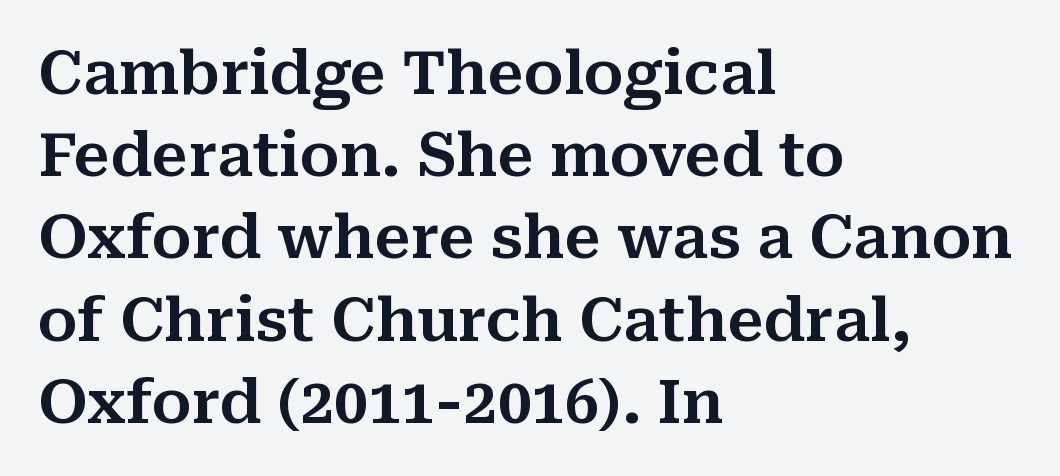
{"serif": "yes", "italic": "no", "width": "normal", "stroke_contrast": "medium", "x_height": "medium", "monospaced": "no", "underline": "no", "align": "left", "line_spacing": "normal", "line_spacing_ratio": 1.37, "letter_spacing": "normal", "letter_spacing_em": 0.0, "glyph_px": 60}
